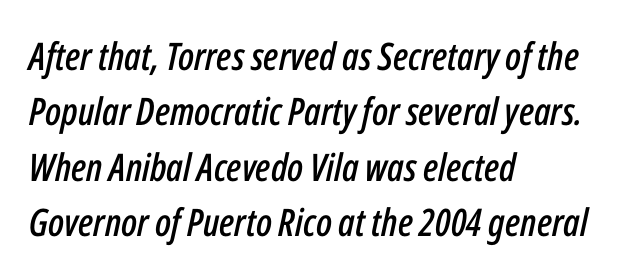
Q: Is the text italic (slanted)? A: Yes, it leans right by about 12 degrees.
Q: Is the text underlined? A: No.
Q: How is the paragraph aligned? A: Left-aligned.
Q: Is the spacing between letters normal or unusually wide? A: Normal.
Q: Is the spacing between lines tight, normal or loose? A: Normal.
Q: Width (condensed, normal, or wide)? A: Condensed.
Q: Stroke contrast? A: Low.
Q: x-height? A: Medium.
Q: Monospaced? A: No.
